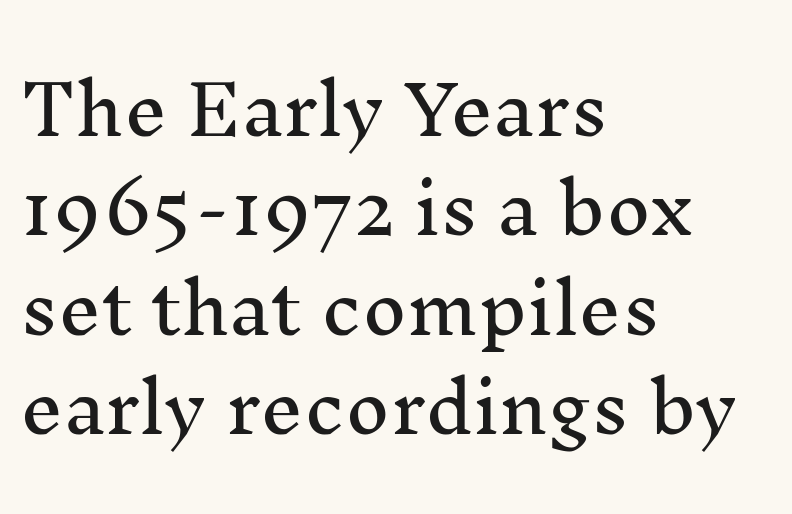
Q: Is the text italic (slanted)? A: No, it is upright.
Q: Is the typeface a serif or a sans-serif typeface? A: Serif.
Q: Is the text underlined? A: No.
Q: How is the paragraph aligned? A: Left-aligned.
Q: Is the spacing between letters normal or unusually wide? A: Normal.
Q: Is the spacing between lines tight, normal or loose? A: Normal.
Q: Width (condensed, normal, or wide)? A: Normal.
Q: Stroke contrast? A: Medium.
Q: x-height? A: Medium.
Q: Monospaced? A: No.
